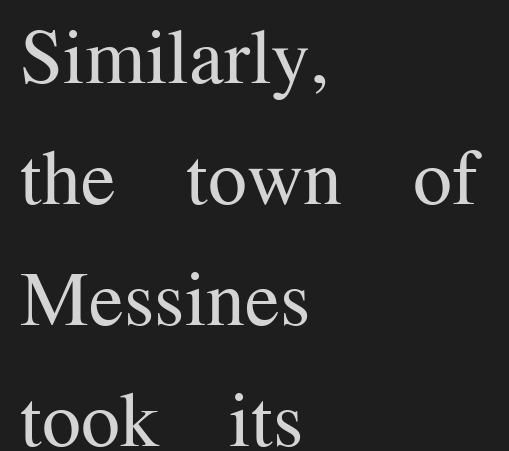
Glance below the letters and you will spot only blank space. Is this a fixed-width face? No — the glyphs have proportional, varying widths. It's the straight-up-and-down kind of type. One-word summary of the alignment: left. You can tell from the footed stems that serif type was used. The designer left line spacing at the default.
